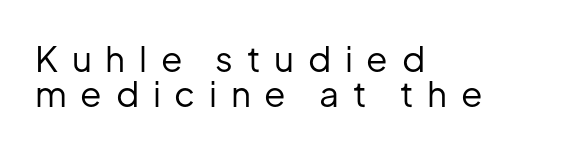
{"serif": "no", "italic": "no", "bold": "no", "weight": "regular", "width": "normal", "stroke_contrast": "low", "x_height": "medium", "monospaced": "no", "underline": "no", "align": "left", "line_spacing": "tight", "line_spacing_ratio": 1.01, "letter_spacing": "wide", "letter_spacing_em": 0.39, "glyph_px": 35}
